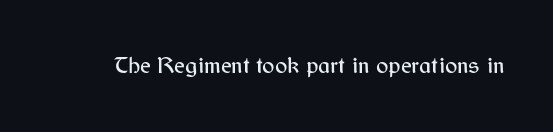
Each word holds together tightly as a unit, with standard inter-letter gaps. Posture: upright roman. The specimen omits any rule beneath the text block's lines.
